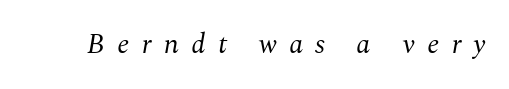
{"serif": "yes", "italic": "yes", "lean": "right", "slant_degrees": 10, "bold": "no", "weight": "regular", "width": "normal", "stroke_contrast": "medium", "x_height": "medium", "monospaced": "no", "underline": "no", "letter_spacing": "wide", "letter_spacing_em": 0.44, "glyph_px": 28}
